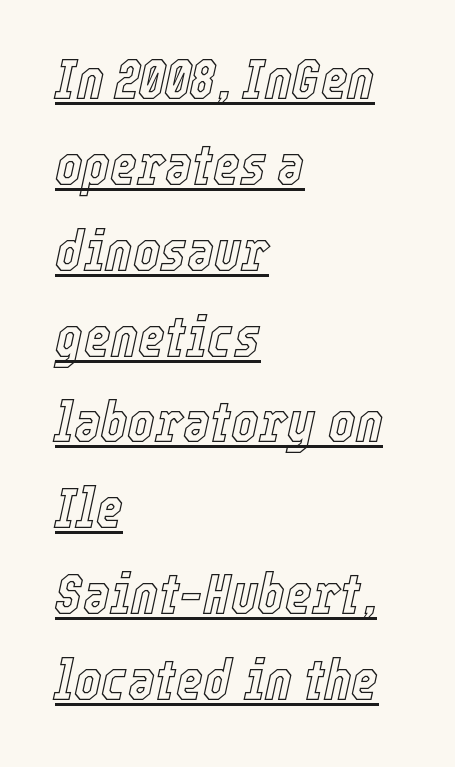
These lines sit exactly where default settings would place them. Think of a printed novel: that variable character pitch is what you see here. What decoration does the sample have? An underline. Slant detected: the letters are inclined. Compared with a centered layout, this one pins lines to the left instead. Standard letterfit; no display-style spreading of the glyphs.
